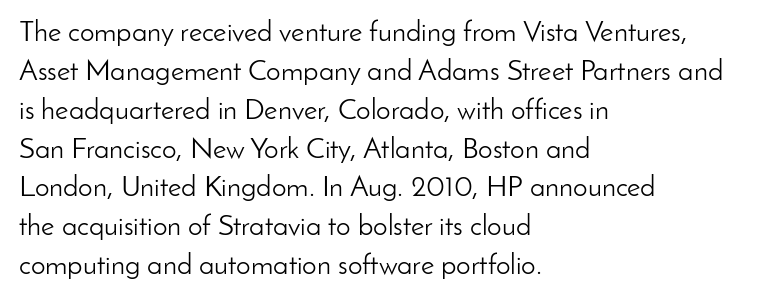
These lines are rendered in a variable-pitch font. Descenders hang freely into open space. Characters remain perfectly vertical along every line. The passage shown is typeset with a sans-serif family.
